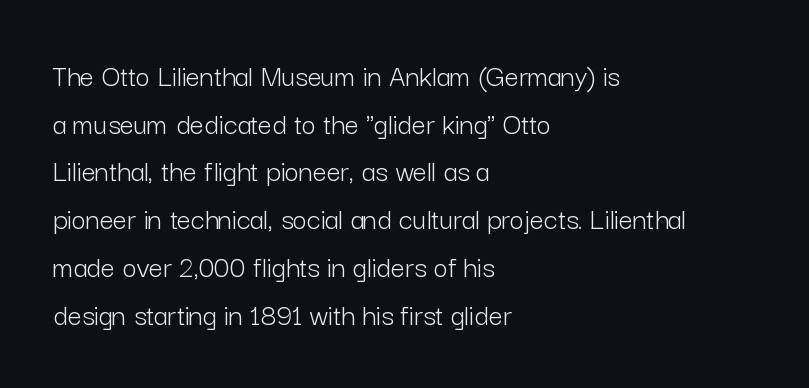
Q: Is the text bold? A: No.
Q: Is the text italic (slanted)? A: No, it is upright.
Q: Is the typeface a serif or a sans-serif typeface? A: Sans-serif.
Q: Is the text underlined? A: No.
Q: How is the paragraph aligned? A: Left-aligned.
Q: Is the spacing between letters normal or unusually wide? A: Normal.
Q: Is the spacing between lines tight, normal or loose? A: Normal.
Q: Width (condensed, normal, or wide)? A: Normal.
Q: Stroke contrast? A: Low.
Q: x-height? A: Medium.
Q: Monospaced? A: No.
